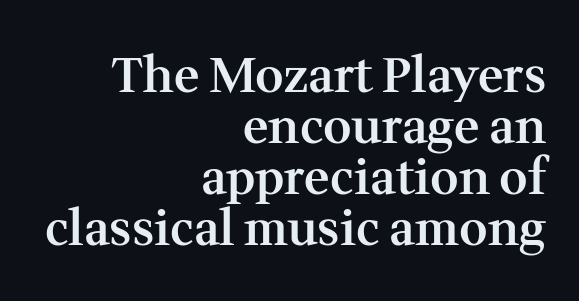
{"serif": "yes", "italic": "no", "bold": "semi", "weight": "semibold", "width": "normal", "stroke_contrast": "medium", "x_height": "medium", "monospaced": "no", "underline": "no", "align": "right", "line_spacing": "tight", "line_spacing_ratio": 1.04, "letter_spacing": "normal", "letter_spacing_em": 0.0, "glyph_px": 49}
